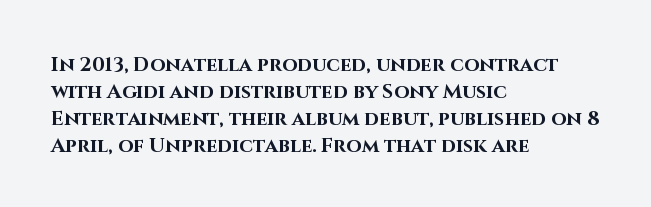
Q: Is the text bold? A: Yes.
Q: Is the text italic (slanted)? A: No, it is upright.
Q: Is the text underlined? A: No.
Q: How is the paragraph aligned? A: Left-aligned.
Q: Is the spacing between letters normal or unusually wide? A: Normal.
Q: Is the spacing between lines tight, normal or loose? A: Normal.
